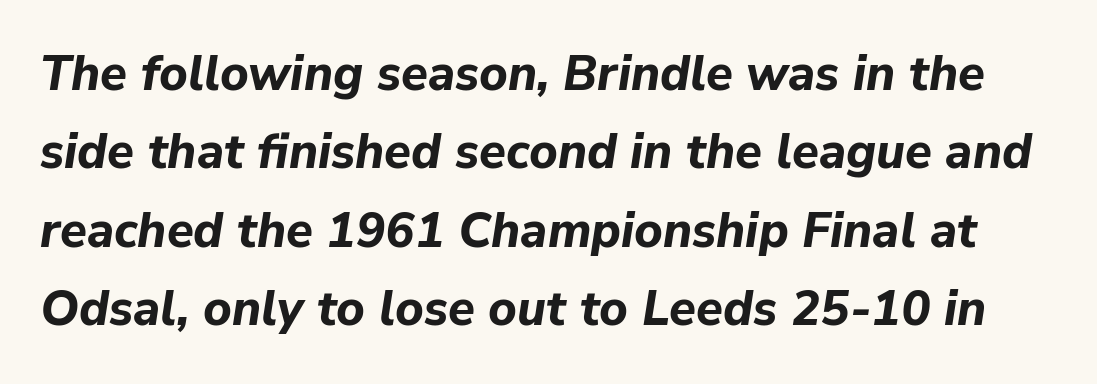
The passage shown is not underscored anywhere. As a designer I'd log this as weight 700, bold. Whoever set this chose a conventional vertical rhythm. The face used here is rendered with its standard letterfit.
